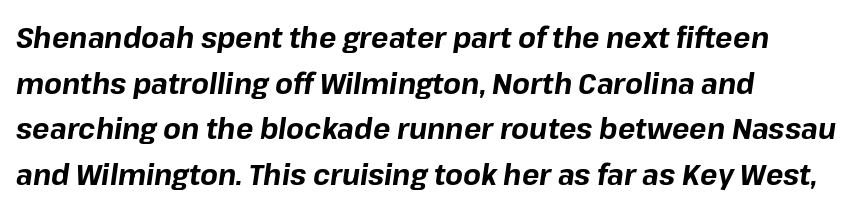
Line beginnings align vertically; line endings do not. Regarding leading, the lines here are spaced in the standard way. The passage shown has conventional tracking throughout. Unmarked baselines from the first word to the last.
